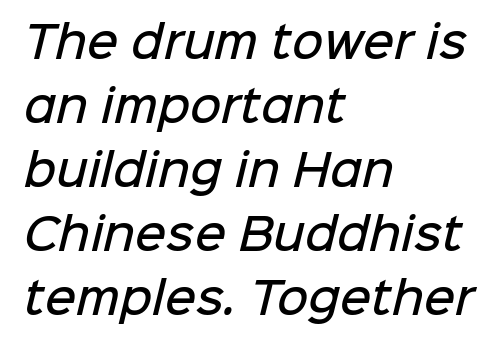
Q: Is the text bold? A: Semi-bold.
Q: Is the typeface a serif or a sans-serif typeface? A: Sans-serif.
Q: Is the text underlined? A: No.
Q: How is the paragraph aligned? A: Left-aligned.
Q: Is the spacing between letters normal or unusually wide? A: Normal.
Q: Is the spacing between lines tight, normal or loose? A: Normal.
Q: Width (condensed, normal, or wide)? A: Normal.
Q: Stroke contrast? A: Low.
Q: x-height? A: Medium.
Q: Monospaced? A: No.
